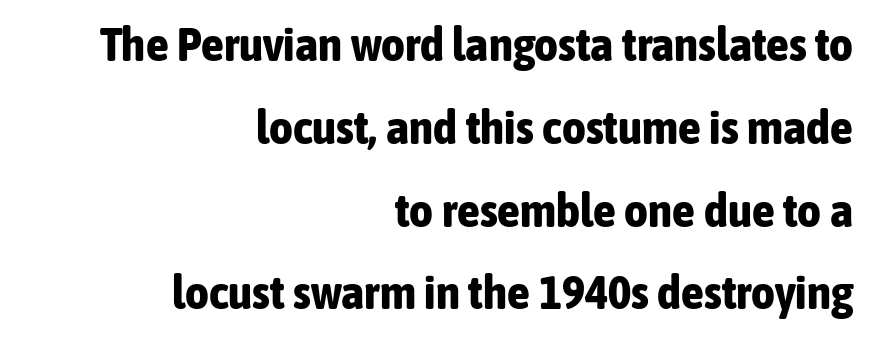
The image shows 46 px bold, condensed sans-serif type, upright; set right-aligned, line spacing 1.8x, normal letter spacing, not underlined; low stroke contrast and a medium x-height.
